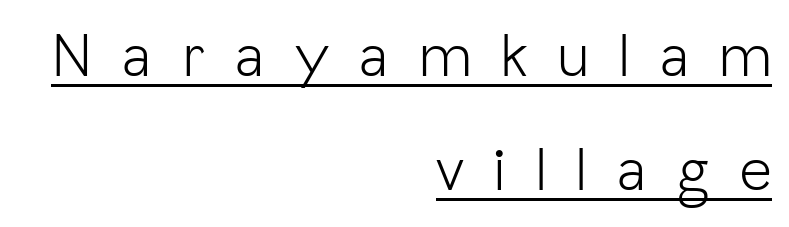
Letterform terminals end flat and unadorned throughout the passage. A baseline rule has been typeset under these characters. Stem width sits at or under what a default text font uses. Here the designer chose a conventional face with non-uniform glyph widths. Every stem runs plumb, perpendicular to the baseline. Each line ends at the same right margin while the left side varies.
